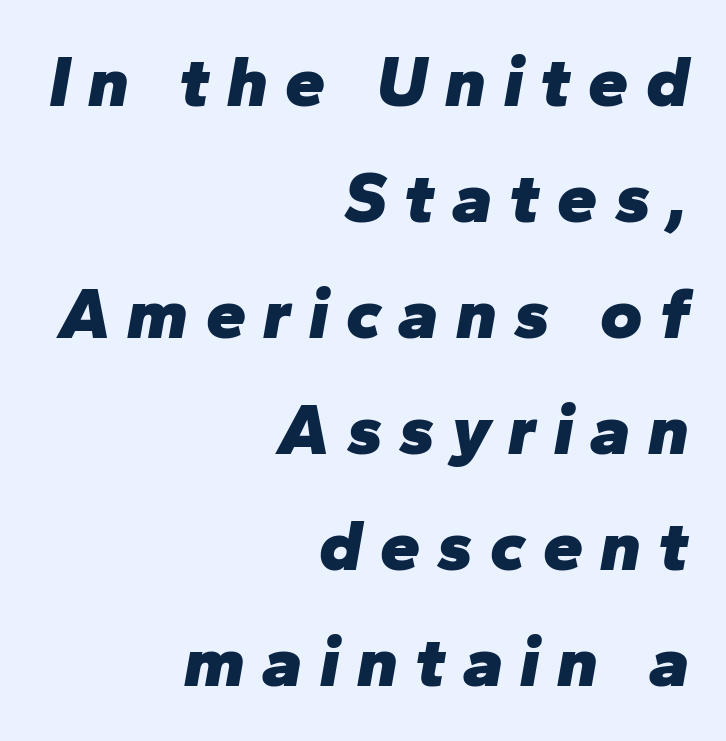
The image shows 72 px heavy type, italic (leaning right); set right-aligned, normal line spacing (1.61x), unusually wide letter spacing (+0.24 em), not underlined; low stroke contrast and a medium x-height.
